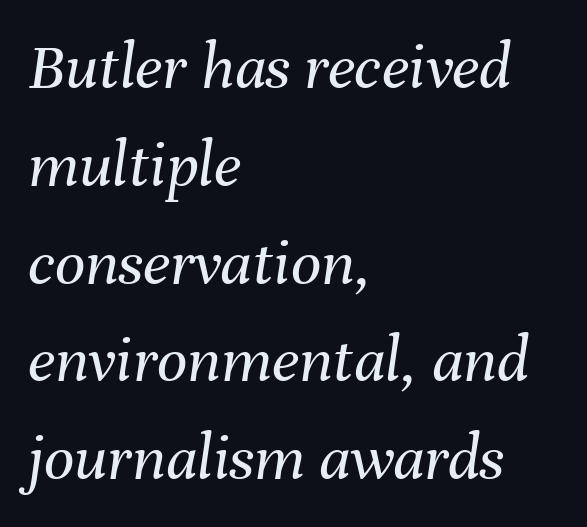
How would I describe the line gaps? Plain and ordinary. Beneath every word, the page is bare. Typeset ragged right — the left edge is the straight one. The rendering keeps characters at their native spacing. The face used here is proportionally spaced, like ordinary book or web type. Slanted lettering throughout.
